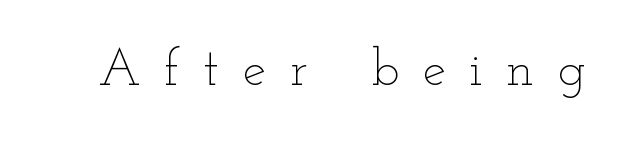
The font sits on the lighter half of the weight spectrum, regular included. This rendering features lettering with no underline. Tracking here is generous; glyphs stand well apart from one another. These lines are rendered in a variable-pitch font. The letters stand upright; this is a roman face.
